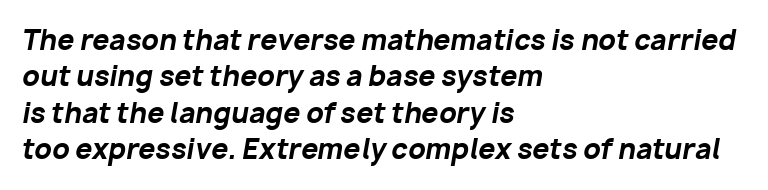
Q: Is the text bold? A: Yes.
Q: Is the text italic (slanted)? A: Yes, it leans right by about 10 degrees.
Q: Is the text underlined? A: No.
Q: How is the paragraph aligned? A: Left-aligned.
Q: Is the spacing between letters normal or unusually wide? A: Normal.
Q: Is the spacing between lines tight, normal or loose? A: Normal.
